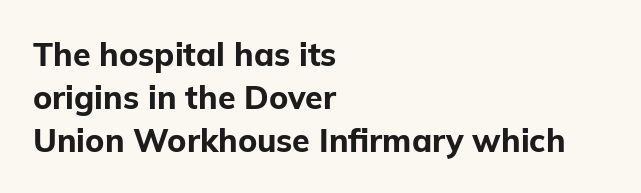
{"serif": "no", "italic": "no", "bold": "yes", "weight": "bold", "width": "normal", "stroke_contrast": "low", "x_height": "medium", "monospaced": "no", "underline": "no", "align": "left", "line_spacing": "normal", "line_spacing_ratio": 1.34, "letter_spacing": "normal", "letter_spacing_em": 0.0, "glyph_px": 32}
